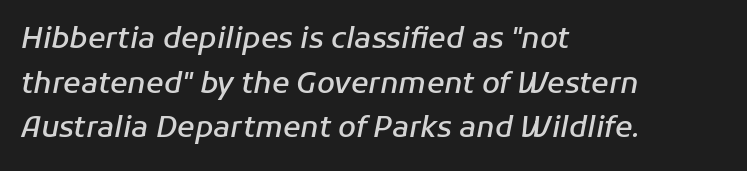
Q: Is the text bold? A: Semi-bold.
Q: Is the text italic (slanted)? A: Yes, it leans right by about 11 degrees.
Q: Is the text underlined? A: No.
Q: How is the paragraph aligned? A: Left-aligned.
Q: Is the spacing between letters normal or unusually wide? A: Normal.
Q: Is the spacing between lines tight, normal or loose? A: Normal.
Q: Width (condensed, normal, or wide)? A: Normal.
Q: Stroke contrast? A: Low.
Q: x-height? A: Medium.
Q: Monospaced? A: No.
